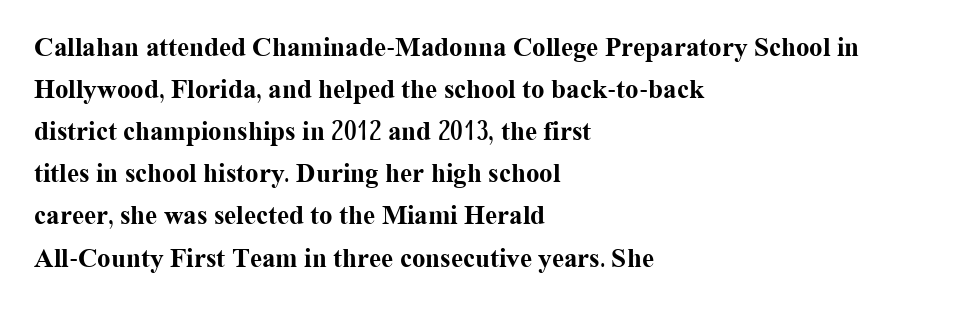
Q: Is the text bold? A: Yes.
Q: Is the text italic (slanted)? A: No, it is upright.
Q: Is the text underlined? A: No.
Q: How is the paragraph aligned? A: Left-aligned.
Q: Is the spacing between letters normal or unusually wide? A: Normal.
Q: Is the spacing between lines tight, normal or loose? A: Normal.
